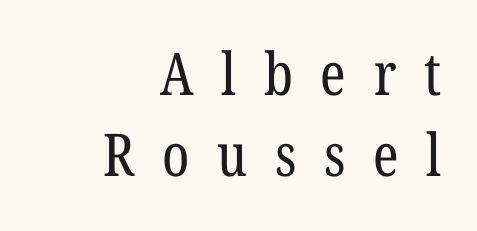
Q: Is the text bold? A: No.
Q: Is the text italic (slanted)? A: No, it is upright.
Q: Is the typeface a serif or a sans-serif typeface? A: Serif.
Q: Is the text underlined? A: No.
Q: How is the paragraph aligned? A: Right-aligned.
Q: Is the spacing between letters normal or unusually wide? A: Unusually wide.
Q: Is the spacing between lines tight, normal or loose? A: Normal.
Q: Width (condensed, normal, or wide)? A: Condensed.
Q: Stroke contrast? A: Low.
Q: x-height? A: Medium.
Q: Monospaced? A: No.
